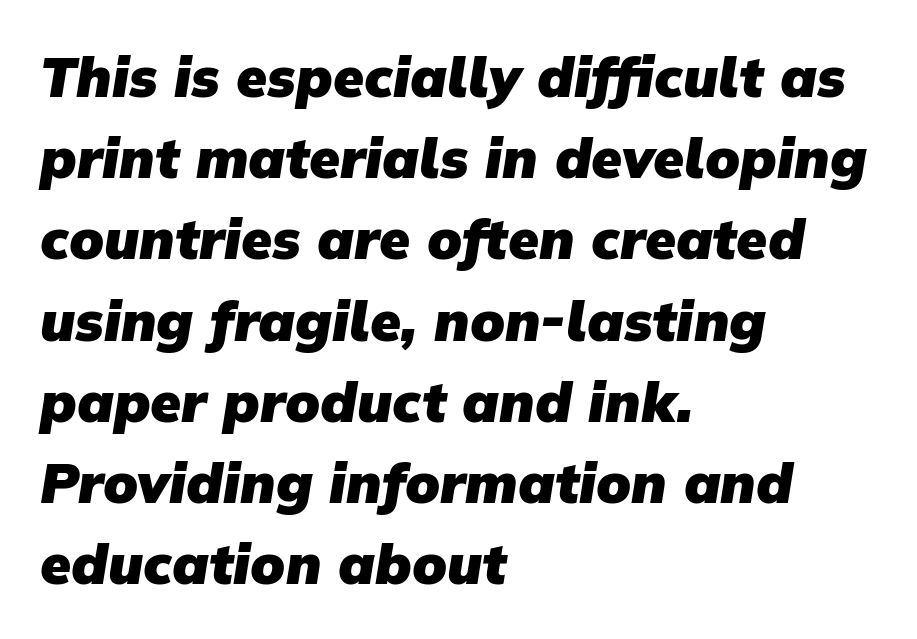
Q: Is the text bold? A: Yes.
Q: Is the typeface a serif or a sans-serif typeface? A: Sans-serif.
Q: Is the text underlined? A: No.
Q: How is the paragraph aligned? A: Left-aligned.
Q: Is the spacing between letters normal or unusually wide? A: Normal.
Q: Is the spacing between lines tight, normal or loose? A: Normal.
Q: Width (condensed, normal, or wide)? A: Normal.
Q: Stroke contrast? A: Low.
Q: x-height? A: Medium.
Q: Monospaced? A: No.
